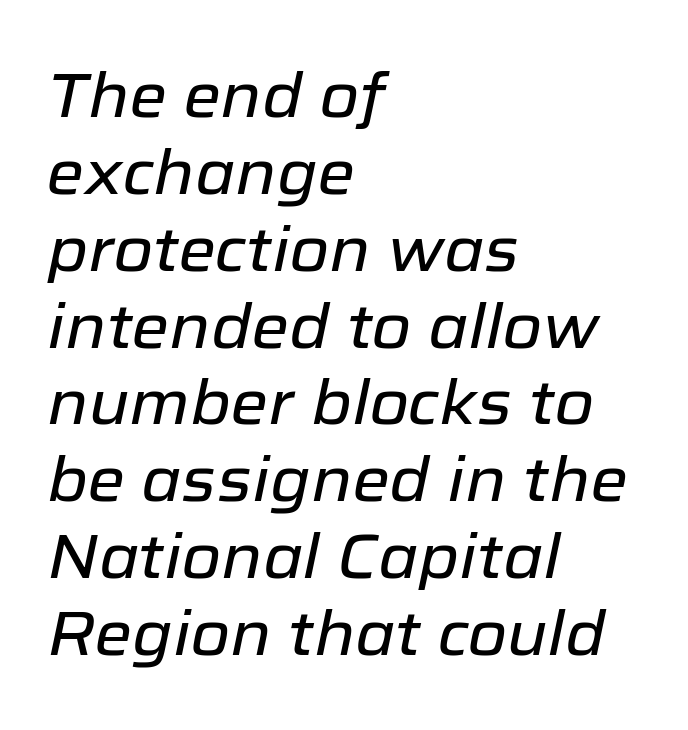
Q: Is the text italic (slanted)? A: Yes, it leans right by about 12 degrees.
Q: Is the text underlined? A: No.
Q: How is the paragraph aligned? A: Left-aligned.
Q: Is the spacing between letters normal or unusually wide? A: Normal.
Q: Is the spacing between lines tight, normal or loose? A: Normal.
Q: Width (condensed, normal, or wide)? A: Normal.
Q: Stroke contrast? A: Low.
Q: x-height? A: Medium.
Q: Monospaced? A: No.
